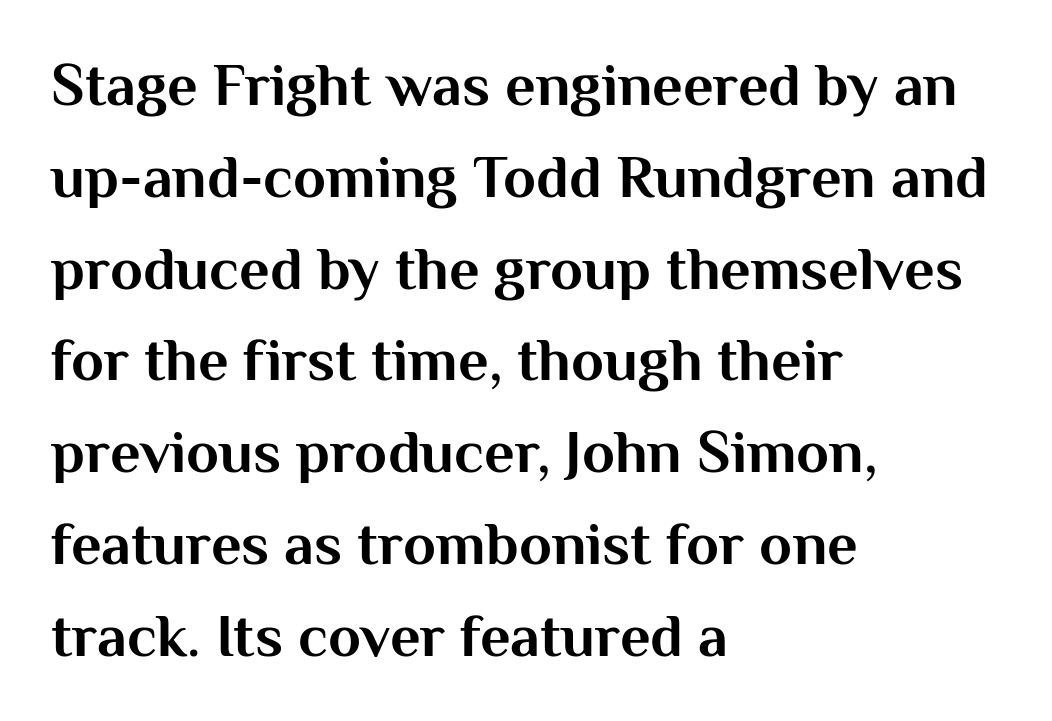
Q: Is the text bold? A: Yes.
Q: Is the text italic (slanted)? A: No, it is upright.
Q: Is the typeface a serif or a sans-serif typeface? A: Sans-serif.
Q: Is the text underlined? A: No.
Q: How is the paragraph aligned? A: Left-aligned.
Q: Is the spacing between letters normal or unusually wide? A: Normal.
Q: Is the spacing between lines tight, normal or loose? A: Normal.
Q: Width (condensed, normal, or wide)? A: Normal.
Q: Stroke contrast? A: Medium.
Q: x-height? A: Medium.
Q: Monospaced? A: No.
